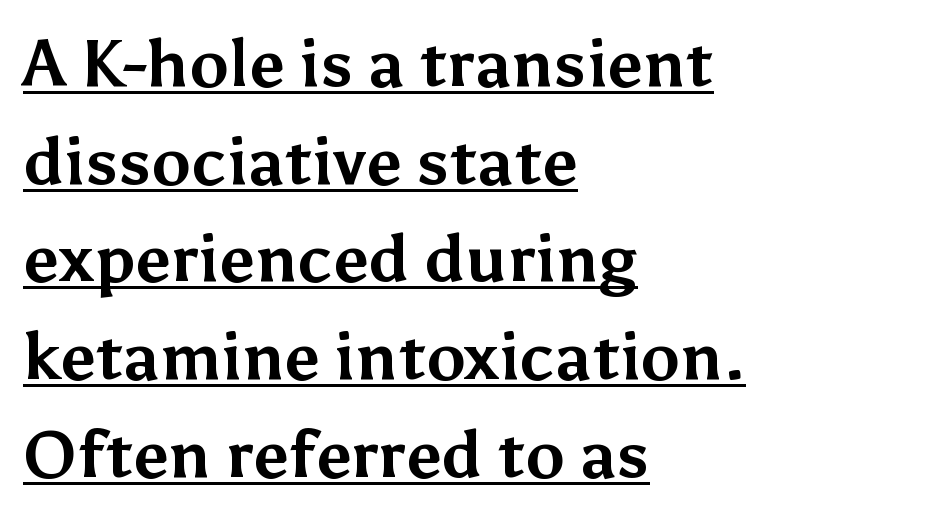
{"serif": "no", "italic": "no", "bold": "yes", "weight": "bold", "width": "normal", "stroke_contrast": "medium", "x_height": "medium", "monospaced": "no", "underline": "yes", "align": "left", "line_spacing": "normal", "line_spacing_ratio": 1.48, "letter_spacing": "normal", "letter_spacing_em": 0.0, "glyph_px": 66}
